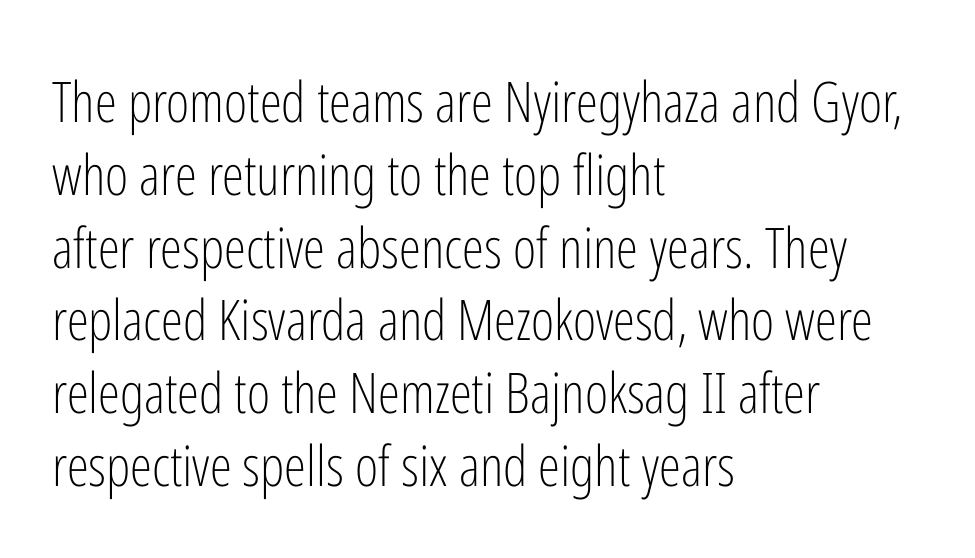
{"serif": "no", "italic": "no", "bold": "no", "weight": "light", "width": "condensed", "stroke_contrast": "low", "x_height": "medium", "monospaced": "no", "underline": "no", "align": "left", "line_spacing": "normal", "line_spacing_ratio": 1.3, "letter_spacing": "normal", "letter_spacing_em": 0.0, "glyph_px": 56}
